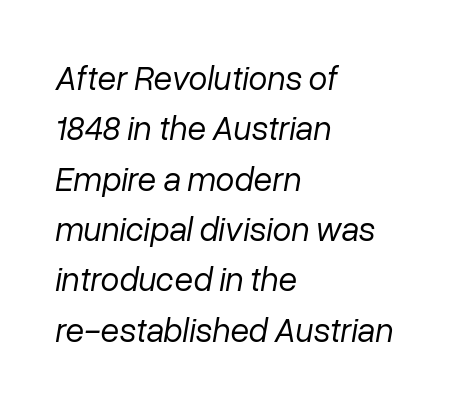
Q: Is the text bold? A: No.
Q: Is the text italic (slanted)? A: Yes, it leans right by about 10 degrees.
Q: Is the text underlined? A: No.
Q: How is the paragraph aligned? A: Left-aligned.
Q: Is the spacing between letters normal or unusually wide? A: Normal.
Q: Is the spacing between lines tight, normal or loose? A: Normal.
Q: Width (condensed, normal, or wide)? A: Normal.
Q: Stroke contrast? A: Low.
Q: x-height? A: Medium.
Q: Monospaced? A: No.
